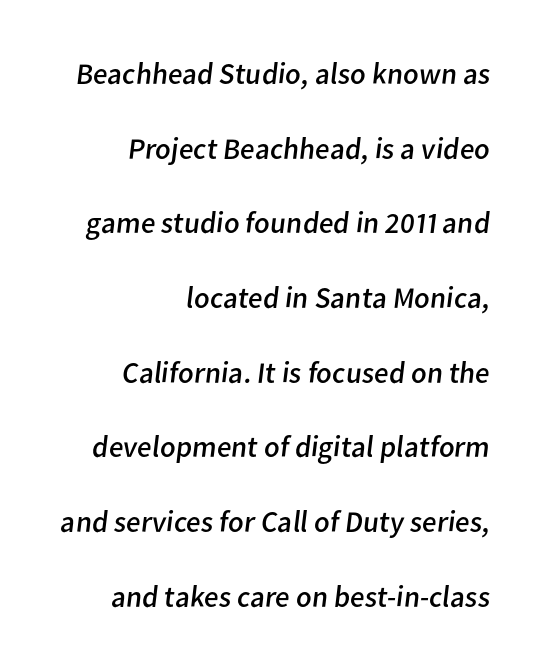
{"serif": "no", "bold": "no", "weight": "regular", "width": "normal", "stroke_contrast": "low", "x_height": "medium", "monospaced": "no", "underline": "no", "align": "right", "line_spacing": "loose", "line_spacing_ratio": 2.49, "letter_spacing": "normal", "letter_spacing_em": 0.0, "glyph_px": 30}
